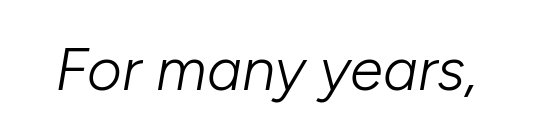
Q: Is the text bold? A: No.
Q: Is the text italic (slanted)? A: Yes, it leans right by about 10 degrees.
Q: Is the text underlined? A: No.
Q: Is the spacing between letters normal or unusually wide? A: Normal.
Q: Width (condensed, normal, or wide)? A: Normal.
Q: Stroke contrast? A: Low.
Q: x-height? A: Medium.
Q: Monospaced? A: No.
